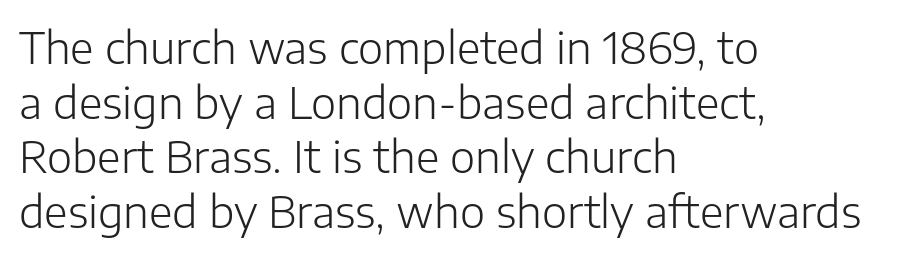
{"serif": "no", "italic": "no", "bold": "no", "weight": "light", "width": "normal", "stroke_contrast": "low", "x_height": "medium", "monospaced": "no", "underline": "no", "align": "left", "line_spacing": "normal", "line_spacing_ratio": 1.27, "letter_spacing": "normal", "letter_spacing_em": 0.0, "glyph_px": 43}
